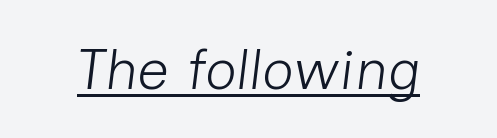
Q: Is the text bold? A: No.
Q: Is the text italic (slanted)? A: Yes, it leans right by about 7 degrees.
Q: Is the text underlined? A: Yes.
Q: Is the spacing between letters normal or unusually wide? A: Normal.
Q: Width (condensed, normal, or wide)? A: Normal.
Q: Stroke contrast? A: Low.
Q: x-height? A: Medium.
Q: Monospaced? A: No.
